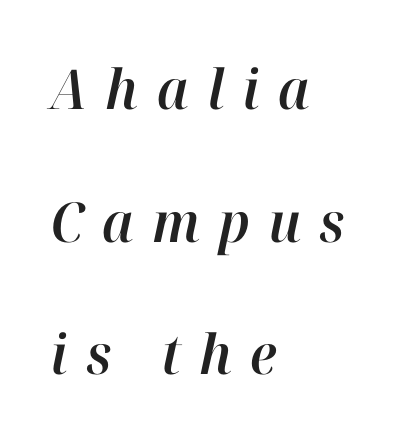
The text carries the slant typical of an italic or oblique font. The passage shown is typed in a proportional face where columns would drift. Summary of vertical rhythm: relaxed, with wide interline spacing. Left-aligned paragraph, ragged on the right. Between one letter and the next there's a generous, obvious gap. Nobody drew a line under any word here.
